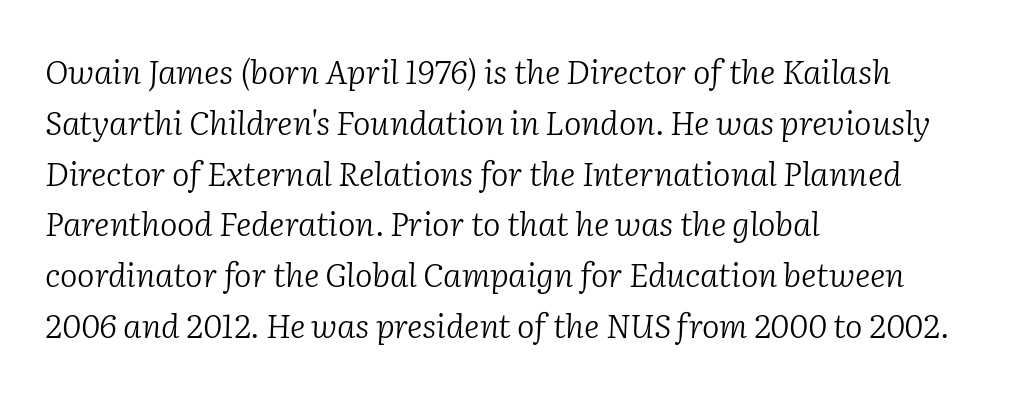
Check under the words: just untouched page. Serif or sans? Serif — the stroke terminals have little feet. Inter-character spacing is left at the font's built-in metrics. The letters advance in unequal steps, a hallmark of proportional type. The setting favours the left margin, as ordinary paragraphs usually do.
